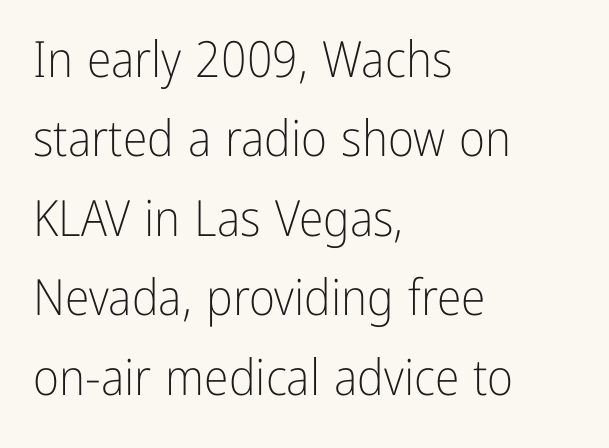
Quick note: interline space is typical. Vertical strokes here are truly vertical. Letters rest on an invisible, unmarked baseline. This sample uses plain, unmodified letter spacing. No heavy texture on the line: the type isn't bold. The passage shown is typeset with a sans-serif family.
